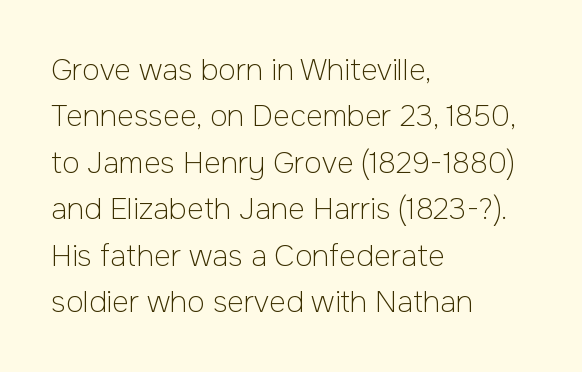
Is there any slant? The stems are plumb. You can tell from the bare stems that sans-serif type was used. How are the letters spaced? Ordinarily, with no added tracking. The line-height multiplier appears to be the usual default.
